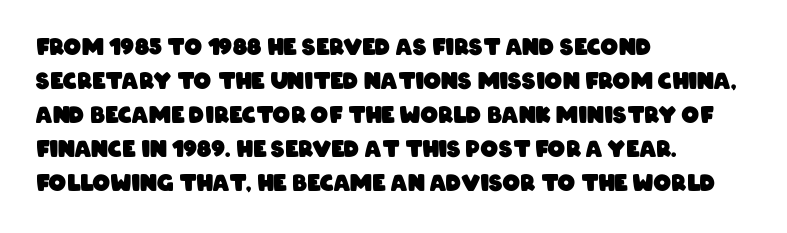
A student would call this left alignment; a typographer would say flush left, rag right. No extra tracking has been applied to these lines. The strip under each line holds only bare page. Notice how descenders clear the ascenders below comfortably — that's standard leading. As a designer I'd log this as weight 700, bold.
